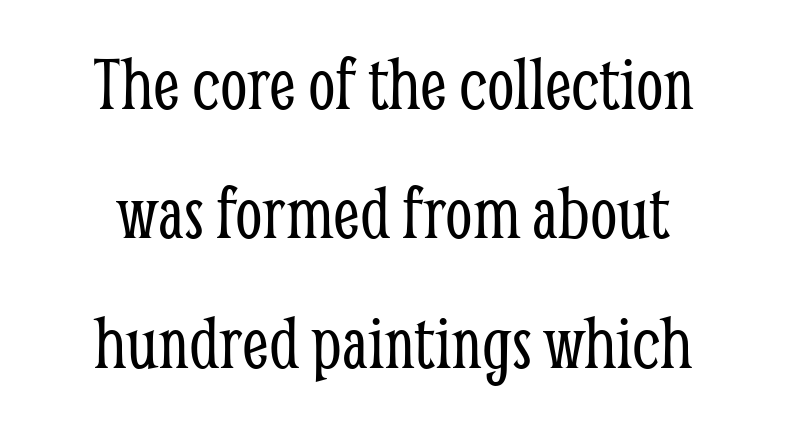
Both edges are ragged and mirror each other, which tells us the setting is centered. Type style note: has serifs. Upright lettering throughout. Lines of text with bare space underneath.
